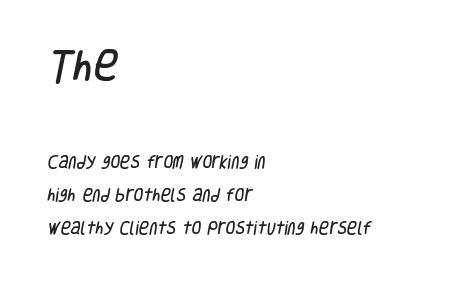
Q: Is the typeface a serif or a sans-serif typeface? A: Sans-serif.
Q: Is the text underlined? A: No.
Q: How is the paragraph aligned? A: Left-aligned.
Q: Is the spacing between letters normal or unusually wide? A: Normal.
Q: Is the spacing between lines tight, normal or loose? A: Loose.
Q: Which block of text is set in a larger size, the first (top) or the second (bottom)? A: The first (top) one.
Q: Width (condensed, normal, or wide)? A: Condensed.
Q: Stroke contrast? A: Low.
Q: x-height? A: Large.
Q: Monospaced? A: No.
